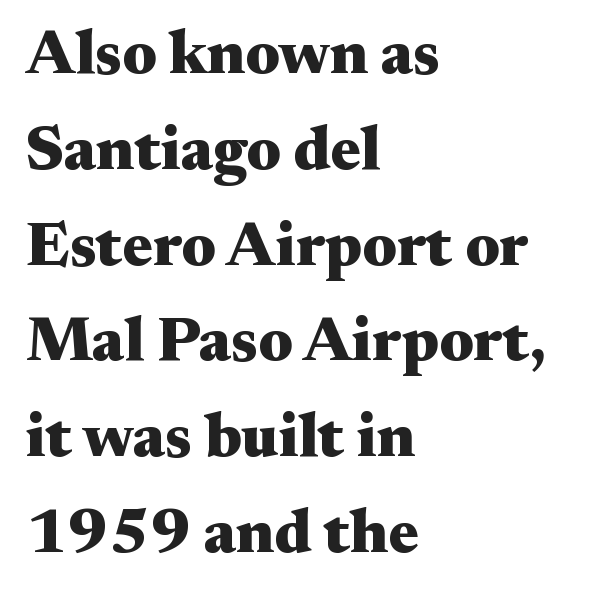
{"serif": "yes", "italic": "no", "bold": "yes", "weight": "heavy", "width": "wide", "stroke_contrast": "medium", "x_height": "small", "monospaced": "no", "underline": "no", "align": "left", "line_spacing": "normal", "line_spacing_ratio": 1.52, "letter_spacing": "normal", "letter_spacing_em": 0.0, "glyph_px": 63}
